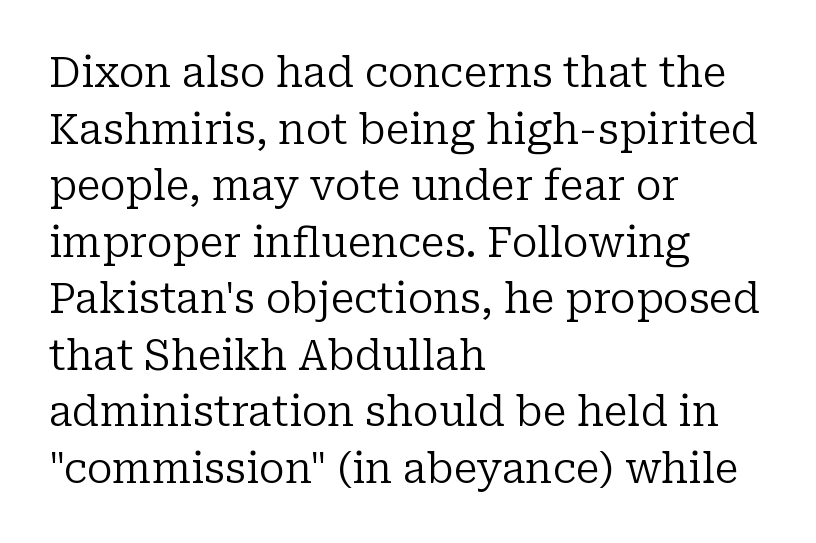
Q: Is the text bold? A: No.
Q: Is the text italic (slanted)? A: No, it is upright.
Q: Is the typeface a serif or a sans-serif typeface? A: Serif.
Q: Is the text underlined? A: No.
Q: How is the paragraph aligned? A: Left-aligned.
Q: Is the spacing between letters normal or unusually wide? A: Normal.
Q: Is the spacing between lines tight, normal or loose? A: Normal.
Q: Width (condensed, normal, or wide)? A: Normal.
Q: Stroke contrast? A: Low.
Q: x-height? A: Medium.
Q: Monospaced? A: No.
